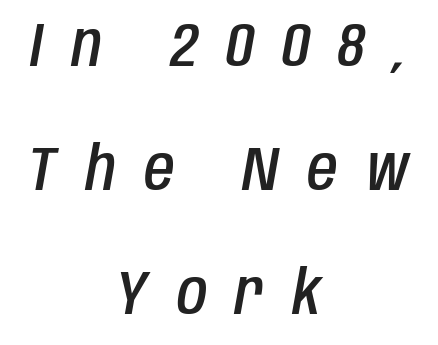
Words appear elongated and porous because spacing is wide. Decoration check: the copy has no underline. The face used here is proportionally spaced, like ordinary book or web type. Slanted lettering throughout. Airy leading.
